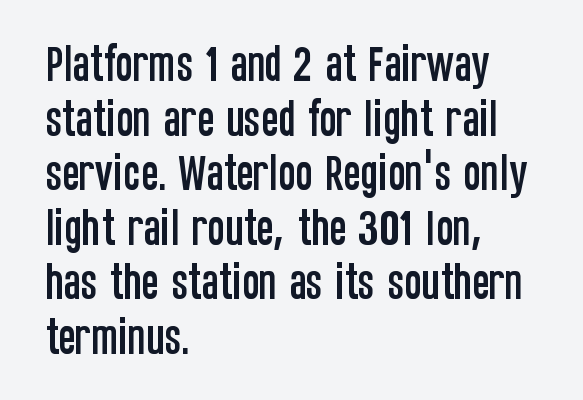
Q: Is the text italic (slanted)? A: No, it is upright.
Q: Is the typeface a serif or a sans-serif typeface? A: Sans-serif.
Q: Is the text underlined? A: No.
Q: How is the paragraph aligned? A: Left-aligned.
Q: Is the spacing between letters normal or unusually wide? A: Normal.
Q: Is the spacing between lines tight, normal or loose? A: Normal.
Q: Width (condensed, normal, or wide)? A: Condensed.
Q: Stroke contrast? A: Low.
Q: x-height? A: Large.
Q: Monospaced? A: No.
